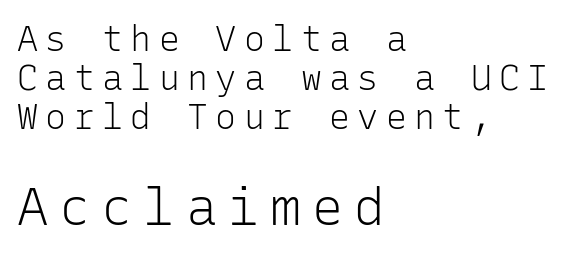
Letters rest on an invisible, unmarked baseline. The axis of the letterforms is exactly vertical. The paragraph has a hard left edge and a soft right edge. Type size steps up from the first block to the second. The designer dialed line spacing down below the default.
